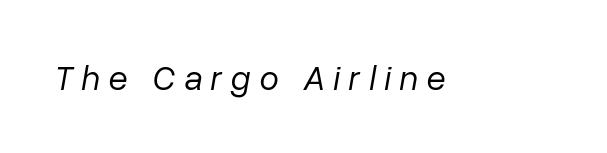
Tracking value appears strongly positive — letters spread wide. The rendering uses natural spacing where letterforms have individual widths. The weight would be labelled regular, book, light, or lighter still. Italic: yes, the glyphs are oblique.
